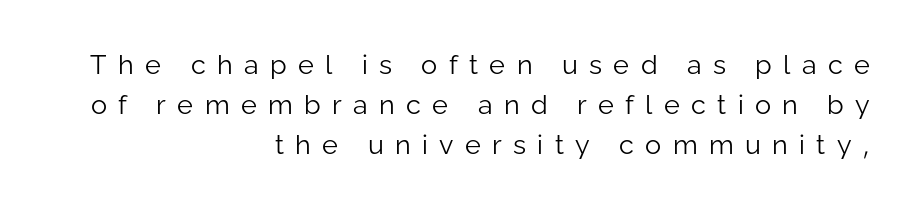
{"italic": "no", "bold": "no", "underline": "no", "align": "right", "line_spacing": "normal", "line_spacing_ratio": 1.48, "letter_spacing": "wide", "letter_spacing_em": 0.42, "glyph_px": 27}
